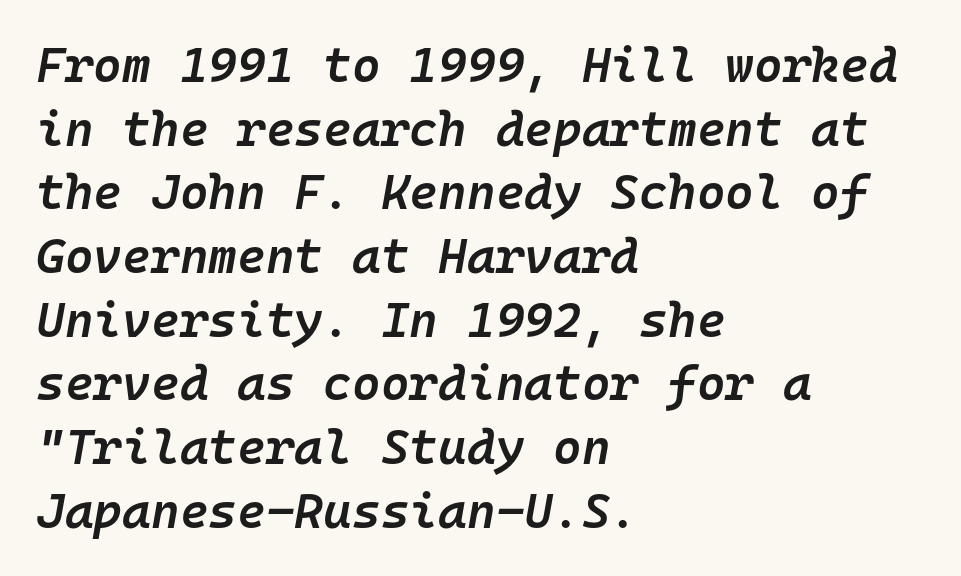
{"italic": "yes", "lean": "right", "slant_degrees": 10, "bold": "semi", "weight": "semibold", "width": "normal", "stroke_contrast": "low", "x_height": "medium", "monospaced": "yes", "underline": "no", "align": "left", "line_spacing": "normal", "line_spacing_ratio": 1.3, "letter_spacing": "normal", "letter_spacing_em": 0.0, "glyph_px": 49}
